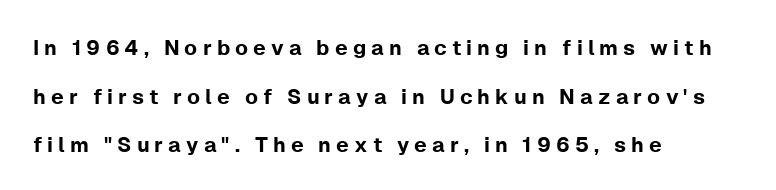
Summary of vertical rhythm: relaxed, with wide interline spacing. The font's upright variant was chosen for this text. Lines of text with bare space underneath. The gaps between neighbouring characters are conspicuously large.
